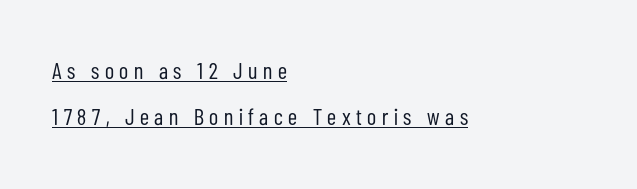
Substantial extra tracking has been applied to these lines. The weight would be labelled regular, book, light, or lighter still. Vertical spacing — loose. Reading down the block, your eye returns to a fixed left position each line. This sample carries an underscore along the baseline area.
